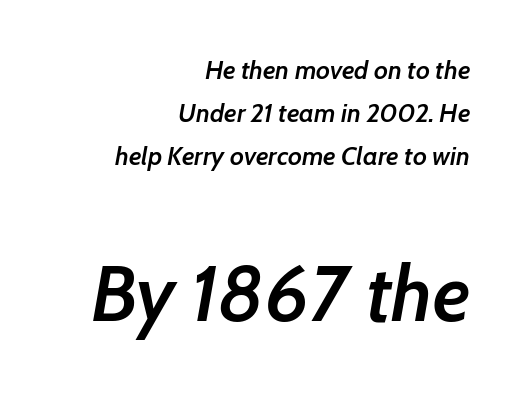
A typesetter would call this zero additional tracking. The vertical gap from one line to the next is medium. As a designer I'd log this as weight 600, semibold. You can tell it's italic because the verticals aren't actually vertical.
